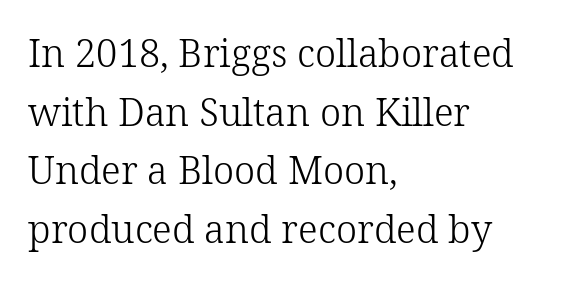
The image shows 38 px light serif type, upright; set left-aligned, normal line spacing (1.54x), normal letter spacing, not underlined; low stroke contrast and a medium x-height.
